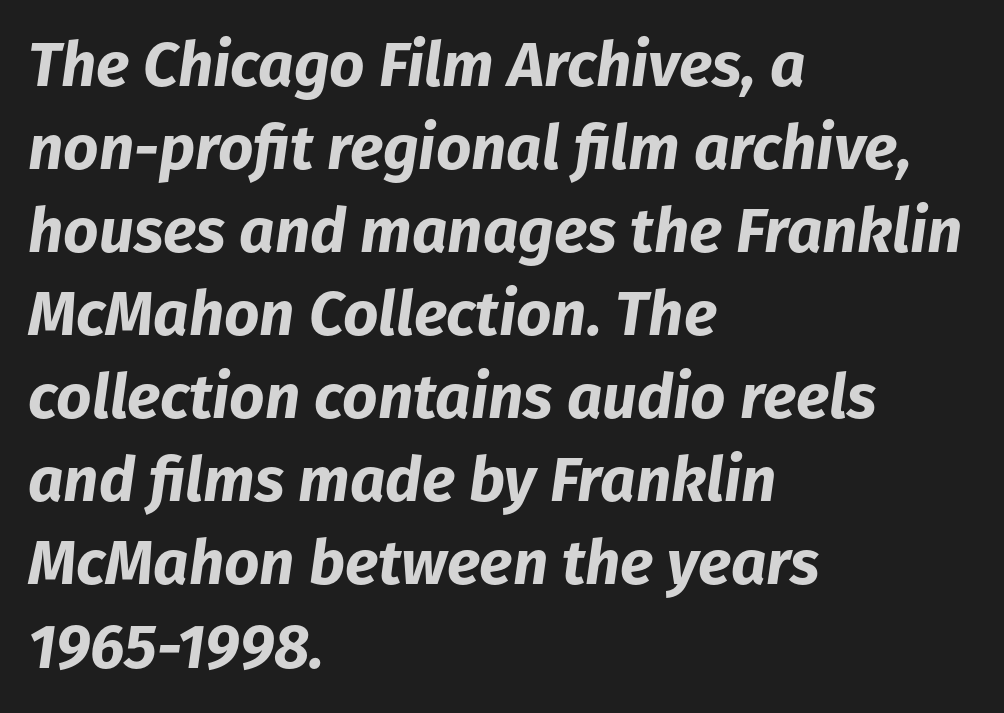
The image shows 62 px bold type, italic (leaning right); set left-aligned, normal line spacing (1.34x), normal letter spacing, not underlined; low stroke contrast and a medium x-height.
